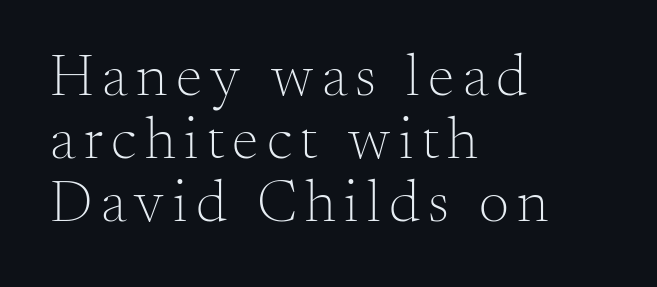
Q: Is the text bold? A: No.
Q: Is the text italic (slanted)? A: No, it is upright.
Q: Is the typeface a serif or a sans-serif typeface? A: Serif.
Q: Is the text underlined? A: No.
Q: How is the paragraph aligned? A: Left-aligned.
Q: Is the spacing between lines tight, normal or loose? A: Tight.
Q: Width (condensed, normal, or wide)? A: Normal.
Q: Stroke contrast? A: Medium.
Q: x-height? A: Small.
Q: Monospaced? A: No.
